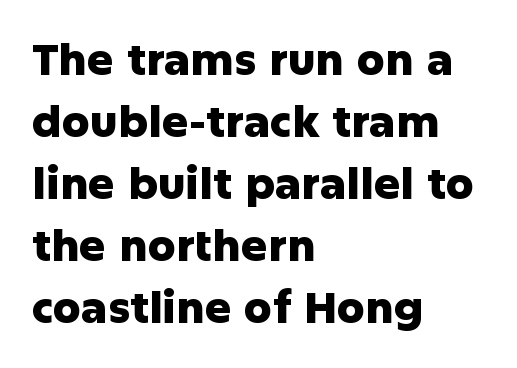
Q: Is the text bold? A: Yes.
Q: Is the text italic (slanted)? A: No, it is upright.
Q: Is the typeface a serif or a sans-serif typeface? A: Sans-serif.
Q: Is the text underlined? A: No.
Q: How is the paragraph aligned? A: Left-aligned.
Q: Is the spacing between letters normal or unusually wide? A: Normal.
Q: Is the spacing between lines tight, normal or loose? A: Normal.
Q: Width (condensed, normal, or wide)? A: Normal.
Q: Stroke contrast? A: Low.
Q: x-height? A: Medium.
Q: Monospaced? A: No.
